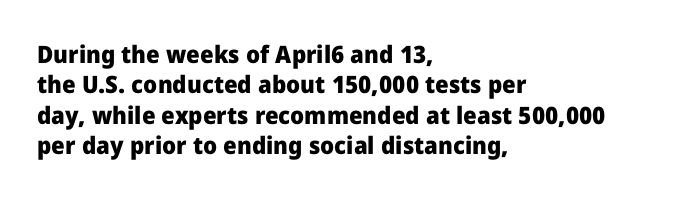
{"italic": "no", "bold": "yes", "underline": "no", "align": "left", "line_spacing": "normal", "line_spacing_ratio": 1.27, "letter_spacing": "normal", "letter_spacing_em": 0.0, "glyph_px": 24}
